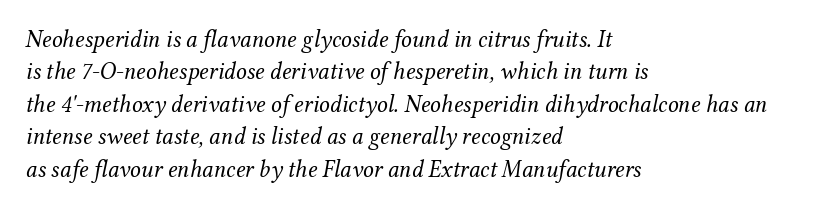
The image shows 24 px text type, italic (leaning right); set left-aligned, normal line spacing (1.35x), normal letter spacing, not underlined.
